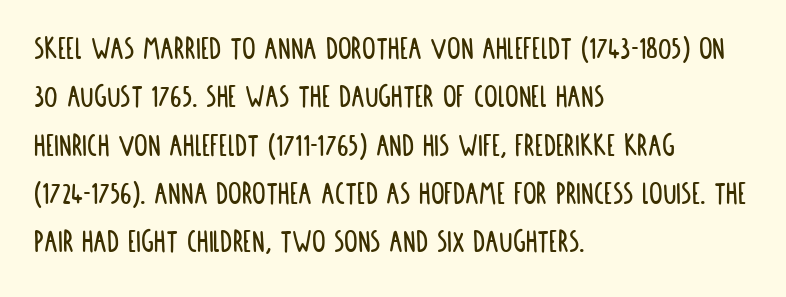
Q: Is the text italic (slanted)? A: No, it is upright.
Q: Is the typeface a serif or a sans-serif typeface? A: Sans-serif.
Q: Is the text underlined? A: No.
Q: How is the paragraph aligned? A: Left-aligned.
Q: Is the spacing between letters normal or unusually wide? A: Normal.
Q: Is the spacing between lines tight, normal or loose? A: Normal.
Q: Width (condensed, normal, or wide)? A: Condensed.
Q: Stroke contrast? A: Low.
Q: x-height? A: Large.
Q: Monospaced? A: No.
